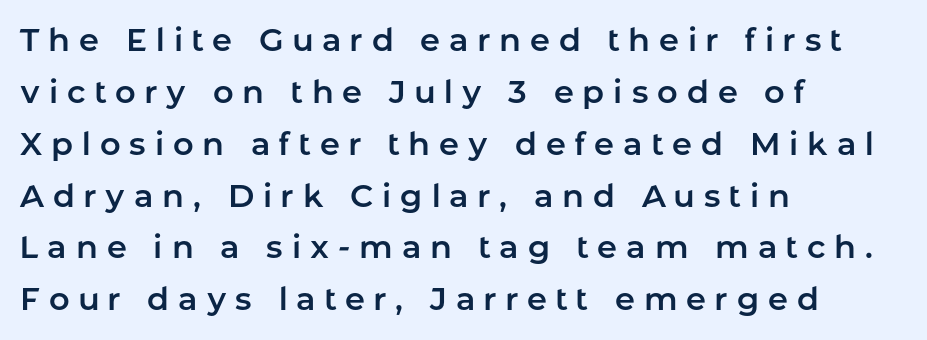
{"serif": "no", "italic": "no", "width": "normal", "stroke_contrast": "low", "x_height": "medium", "monospaced": "no", "underline": "no", "align": "left", "line_spacing": "normal", "line_spacing_ratio": 1.62, "letter_spacing": "wide", "letter_spacing_em": 0.28, "glyph_px": 32}
